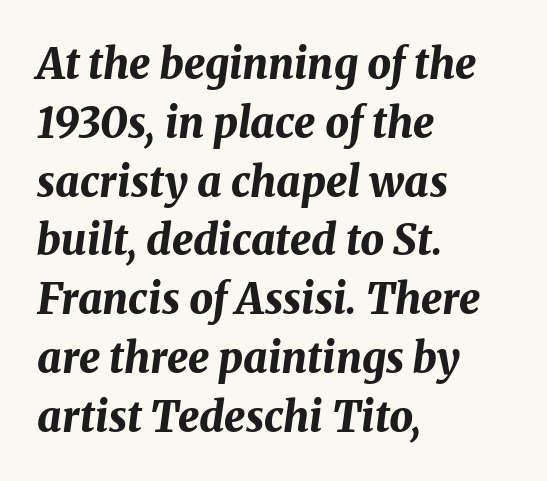
The image shows 42 px bold type, italic (leaning right); set left-aligned, normal line spacing (1.4x), normal letter spacing, not underlined; medium stroke contrast and a medium x-height.
